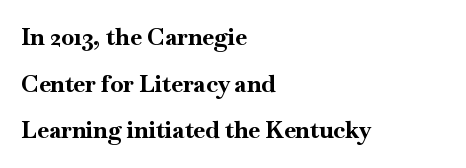
{"italic": "no", "bold": "yes", "underline": "no", "align": "left", "line_spacing": "loose", "line_spacing_ratio": 1.94, "letter_spacing": "normal", "letter_spacing_em": 0.0, "glyph_px": 24}
